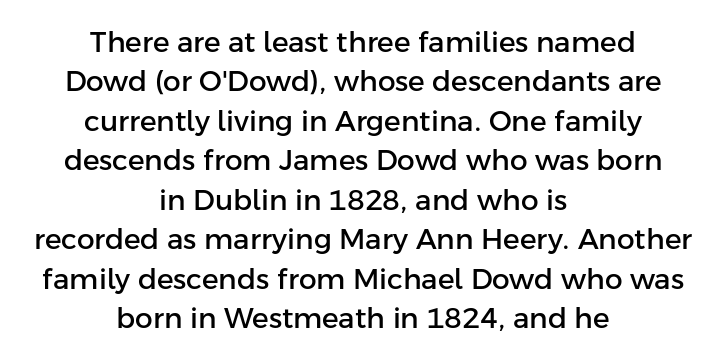
The image shows 28 px sans-serif type, upright; set centered, normal line spacing (1.41x), normal letter spacing, not underlined; low stroke contrast and a medium x-height.
